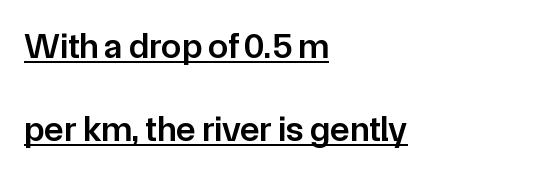
{"serif": "no", "italic": "no", "bold": "semi", "weight": "semibold", "width": "normal", "stroke_contrast": "low", "x_height": "medium", "monospaced": "no", "underline": "yes", "align": "left", "line_spacing": "loose", "line_spacing_ratio": 2.3, "letter_spacing": "normal", "letter_spacing_em": 0.0, "glyph_px": 36}
